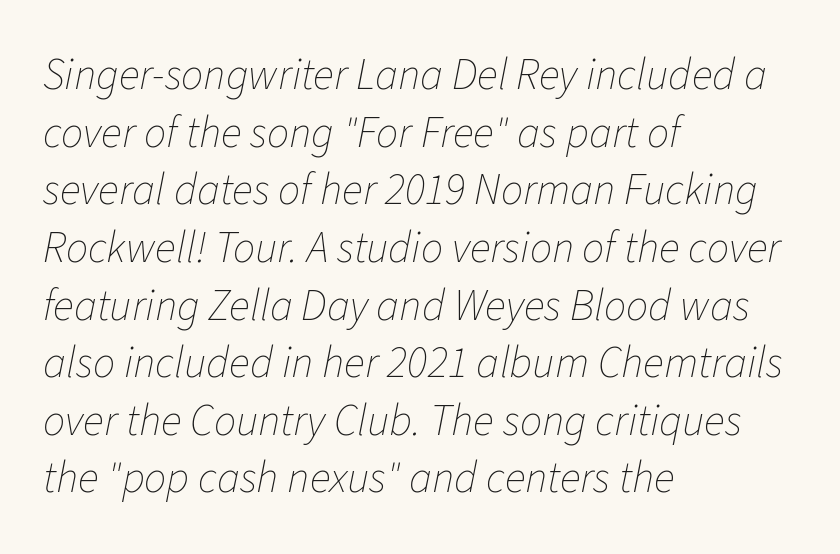
The image shows 44 px thin type, italic (leaning right); set left-aligned, normal line spacing (1.31x), normal letter spacing, not underlined; low stroke contrast and a medium x-height.
